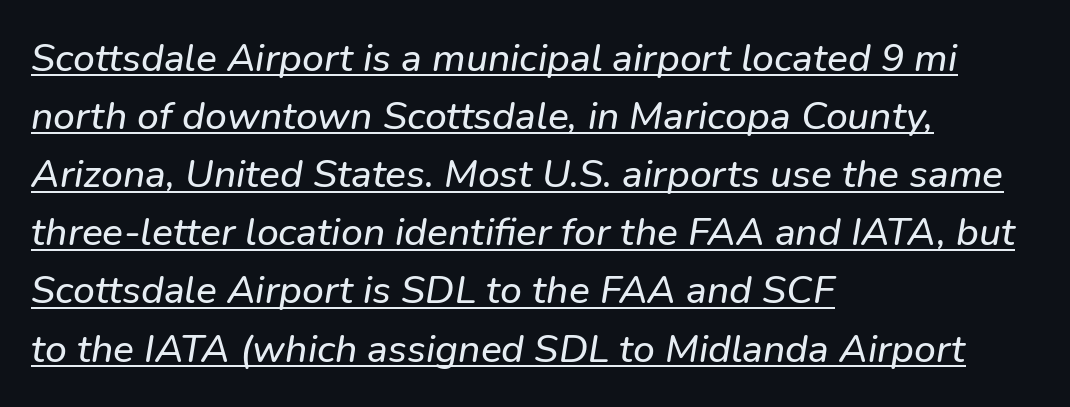
The image shows 39 px text type, italic (leaning right); set left-aligned, normal line spacing (1.49x), normal letter spacing, underlined; low stroke contrast and a medium x-height.
